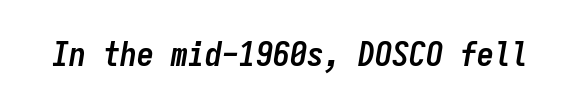
The whole block is typeset with a tilt. The space beneath each line is pristine and unruled. Strokes here are thick enough to call this a true bold. Here the designer chose a console-style face with uniform glyph widths. The tracking reads as untouched default to a designer's eye.
